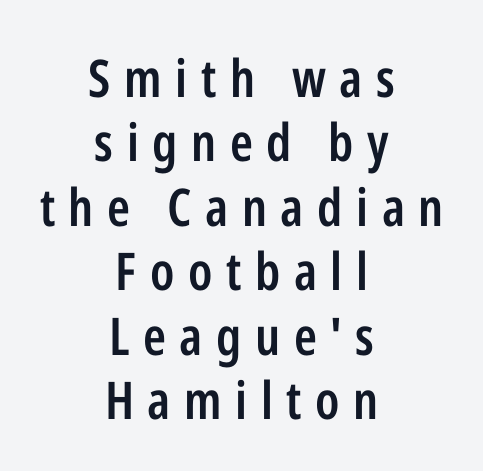
Compared with an ordinary text face, these strokes are moderately heavier — a semibold. Here the designer chose a conventional face with non-uniform glyph widths. Tracking value appears strongly positive — letters spread wide. Characters remain perfectly vertical along every line.
